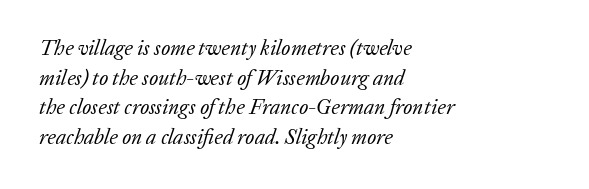
{"italic": "yes", "lean": "right", "slant_degrees": 20, "bold": "no", "underline": "no", "align": "left", "line_spacing": "normal", "line_spacing_ratio": 1.41, "letter_spacing": "normal", "letter_spacing_em": 0.0, "glyph_px": 21}
